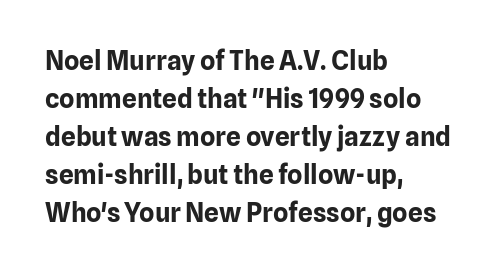
Horizontal alignment here is leftward, the default for most running prose. Nothing unusual about the tracking: characters are spaced as the font intends. Students, observe: this is what conventionally led text looks like. Does the lettering tilt? It doesn't — this is upright.
